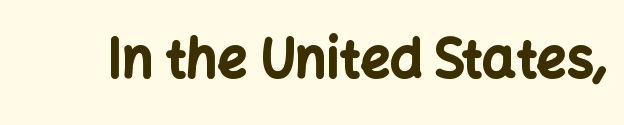
Q: Is the text bold? A: Yes.
Q: Is the text italic (slanted)? A: No, it is upright.
Q: Is the typeface a serif or a sans-serif typeface? A: Sans-serif.
Q: Is the text underlined? A: No.
Q: Is the spacing between letters normal or unusually wide? A: Normal.
Q: Width (condensed, normal, or wide)? A: Normal.
Q: Stroke contrast? A: Low.
Q: x-height? A: Medium.
Q: Monospaced? A: No.
